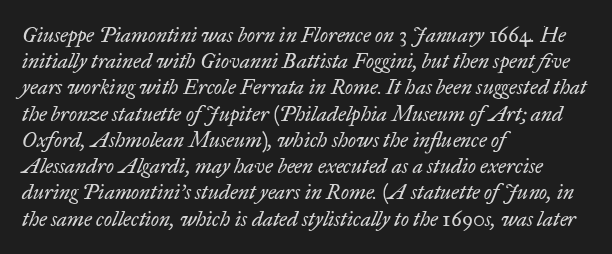
Q: Is the text bold? A: No.
Q: Is the text italic (slanted)? A: Yes, it leans right by about 17 degrees.
Q: Is the text underlined? A: No.
Q: How is the paragraph aligned? A: Left-aligned.
Q: Is the spacing between letters normal or unusually wide? A: Normal.
Q: Is the spacing between lines tight, normal or loose? A: Normal.
